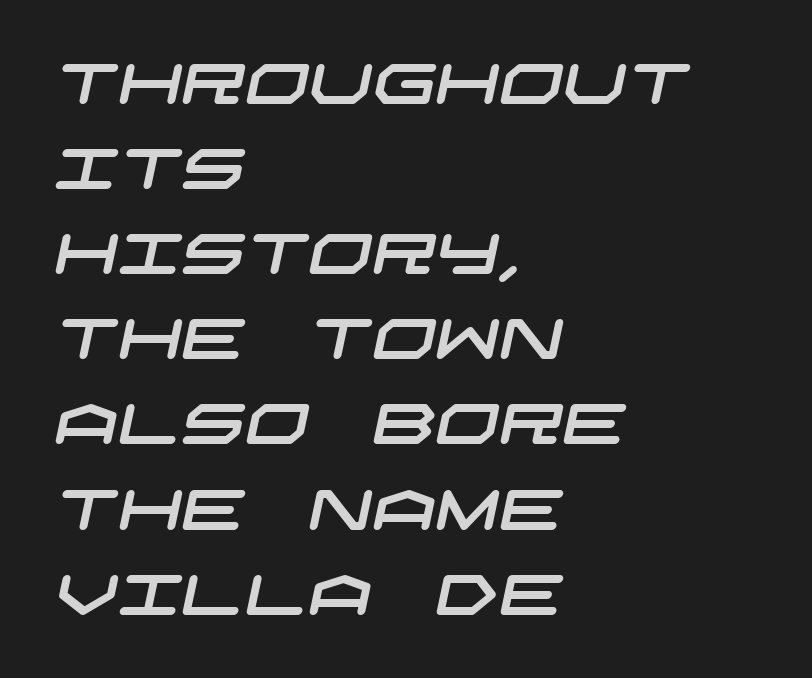
Q: Is the typeface a serif or a sans-serif typeface? A: Sans-serif.
Q: Is the text underlined? A: No.
Q: How is the paragraph aligned? A: Left-aligned.
Q: Is the spacing between letters normal or unusually wide? A: Normal.
Q: Is the spacing between lines tight, normal or loose? A: Normal.
Q: Width (condensed, normal, or wide)? A: Wide.
Q: Stroke contrast? A: Low.
Q: x-height? A: Large.
